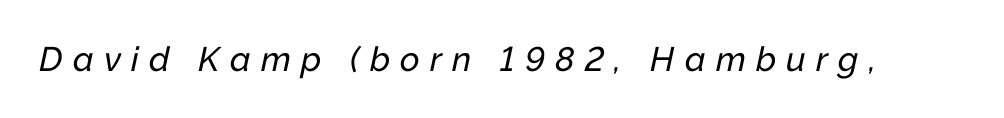
Q: Is the text italic (slanted)? A: Yes, it leans right by about 12 degrees.
Q: Is the text underlined? A: No.
Q: Is the spacing between letters normal or unusually wide? A: Unusually wide.
Q: Width (condensed, normal, or wide)? A: Normal.
Q: Stroke contrast? A: Low.
Q: x-height? A: Medium.
Q: Monospaced? A: No.
